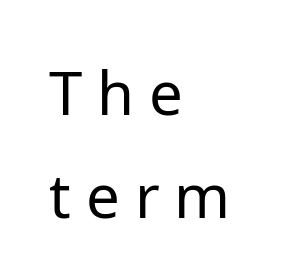
{"serif": "no", "italic": "no", "bold": "no", "weight": "regular", "width": "normal", "stroke_contrast": "low", "x_height": "medium", "monospaced": "no", "underline": "no", "align": "left", "line_spacing_ratio": 1.72, "letter_spacing": "wide", "letter_spacing_em": 0.25, "glyph_px": 60}
